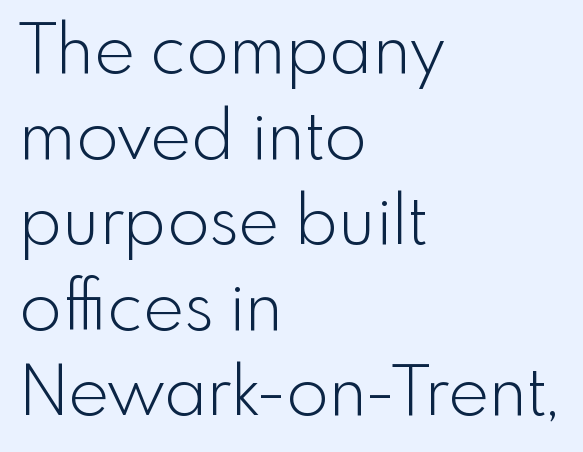
Q: Is the text bold? A: No.
Q: Is the text italic (slanted)? A: No, it is upright.
Q: Is the typeface a serif or a sans-serif typeface? A: Sans-serif.
Q: Is the text underlined? A: No.
Q: How is the paragraph aligned? A: Left-aligned.
Q: Is the spacing between letters normal or unusually wide? A: Normal.
Q: Width (condensed, normal, or wide)? A: Normal.
Q: x-height? A: Small.
Q: Monospaced? A: No.
